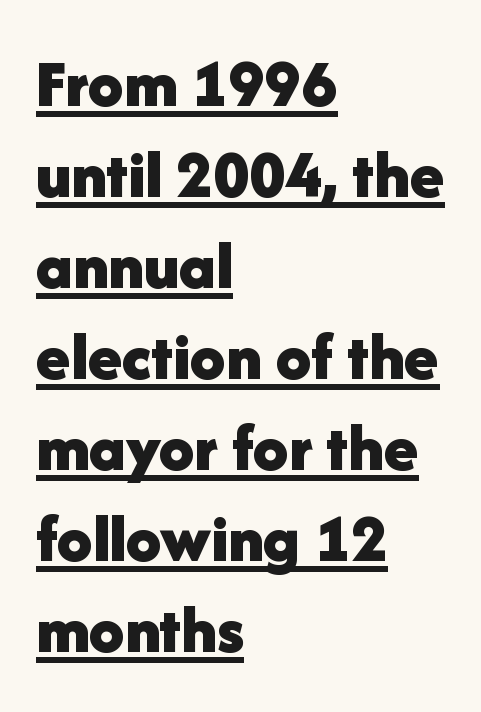
Tall strokes in this sample are plumb rather than angled. In terms of letterform style, serifs are entirely absent. The leading is moderate, giving the passage an even texture. Spacing verdict: proportional, widths tailored to each character. Typeset ragged right — the left edge is the straight one. Each glyph is drawn with heavy, bold strokes.
